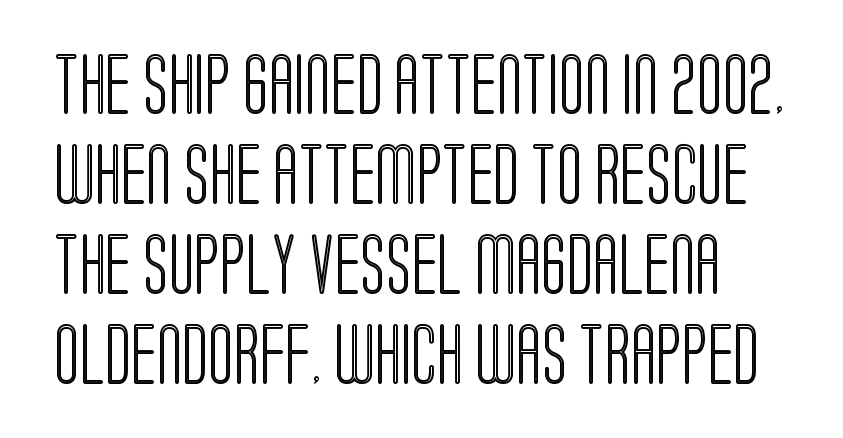
The image shows 60 px condensed type, upright; set normal line spacing (1.5x), normal letter spacing, not underlined; a large x-height.
